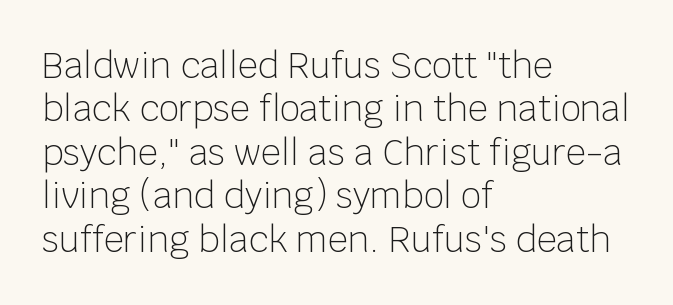
Honestly, there is no underline to notice here at all. These glyphs show unthickened strokes, regular width or finer. Students, note that the glyphs here touch the page at normal intervals. Posture: straight, roman, zero tilt. A typesetter would call this proportional, since set widths differ per character. Compared with a centered layout, this one pins lines to the left instead.
